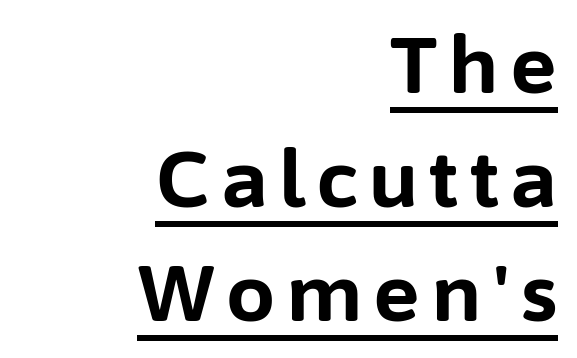
Is the block centered? No — it sits flush against the right margin. The passage shown is emphatically bold. Vertical strokes here are truly vertical. Character widths vary here, with narrow letters taking less room than wide ones.
